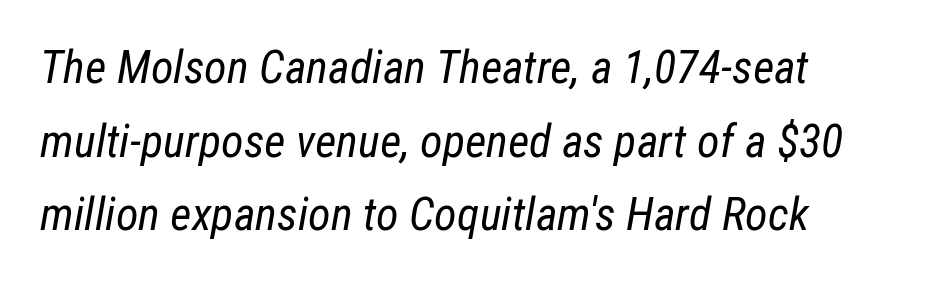
{"italic": "yes", "lean": "right", "slant_degrees": 12, "bold": "no", "weight": "regular", "width": "condensed", "stroke_contrast": "low", "x_height": "medium", "monospaced": "no", "underline": "no", "align": "left", "line_spacing": "normal", "line_spacing_ratio": 1.6, "letter_spacing": "normal", "letter_spacing_em": 0.0, "glyph_px": 46}
